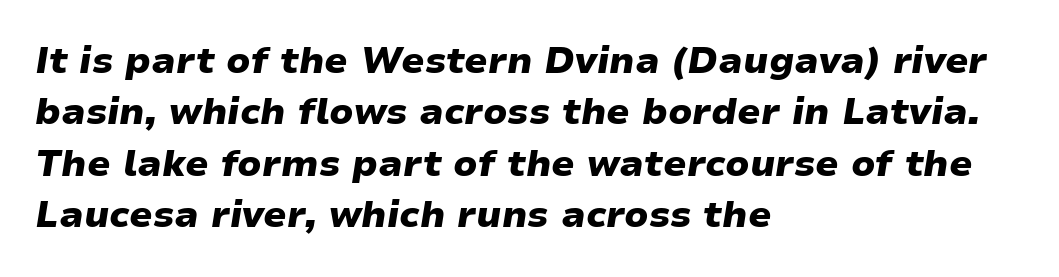
{"italic": "yes", "lean": "right", "slant_degrees": 9, "bold": "yes", "weight": "heavy", "width": "wide", "stroke_contrast": "low", "x_height": "medium", "monospaced": "no", "underline": "no", "align": "left", "line_spacing": "normal", "line_spacing_ratio": 1.39, "letter_spacing": "normal", "letter_spacing_em": 0.0, "glyph_px": 37}
